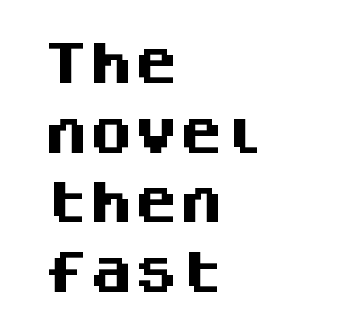
{"serif": "no", "italic": "no", "bold": "yes", "weight": "heavy", "width": "normal", "stroke_contrast": "medium", "x_height": "large", "monospaced": "yes", "underline": "no", "align": "left", "line_spacing": "normal", "line_spacing_ratio": 1.55, "letter_spacing": "normal", "letter_spacing_em": 0.0, "glyph_px": 45}
